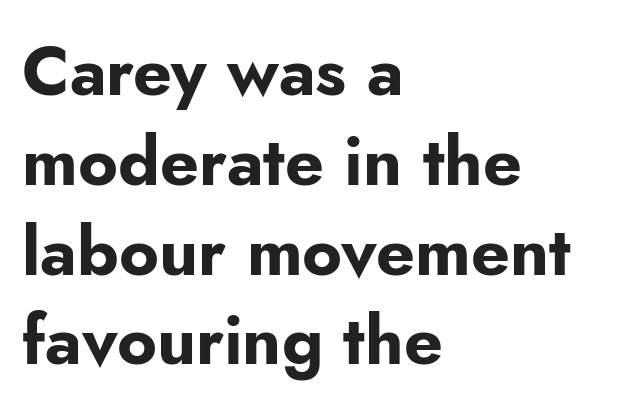
Strong, thick strokes mark this as bold type. Line spacing here is normal. Words float on clear page, feet unadorned. The horizontal fit of the characters is conventional and even. Here the designer chose a conventional face with non-uniform glyph widths. Posture: vertical.
